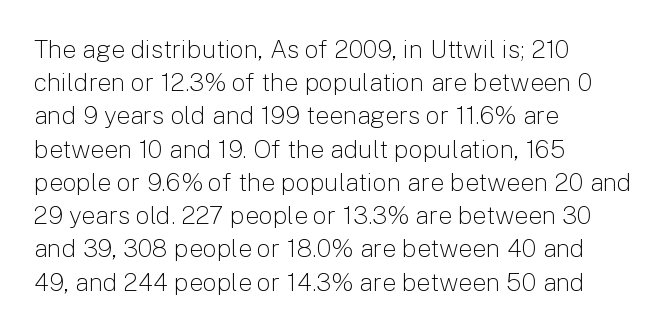
Q: Is the text bold? A: No.
Q: Is the text italic (slanted)? A: No, it is upright.
Q: Is the text underlined? A: No.
Q: How is the paragraph aligned? A: Left-aligned.
Q: Is the spacing between letters normal or unusually wide? A: Normal.
Q: Is the spacing between lines tight, normal or loose? A: Normal.
